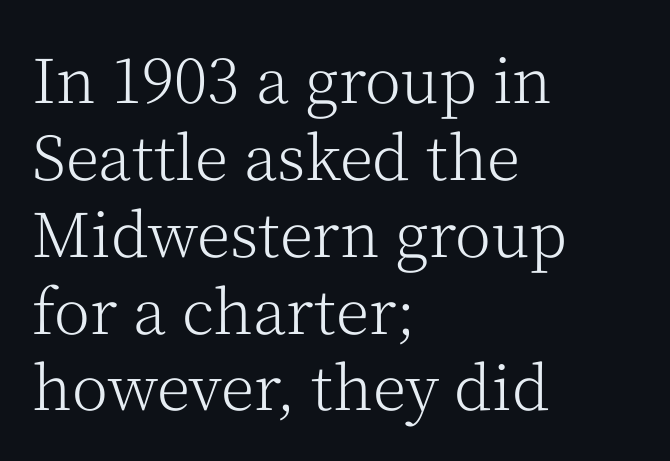
The image shows 61 px light serif type, upright; set left-aligned, normal line spacing (1.26x), normal letter spacing, not underlined; medium stroke contrast and a medium x-height.
